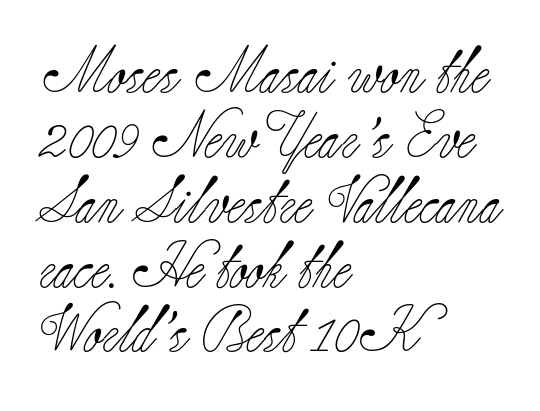
{"serif": "yes", "bold": "no", "weight": "light", "width": "normal", "stroke_contrast": "low", "x_height": "small", "monospaced": "no", "underline": "no", "align": "left", "line_spacing": "normal", "line_spacing_ratio": 1.41, "letter_spacing": "normal", "letter_spacing_em": 0.0, "glyph_px": 46}
